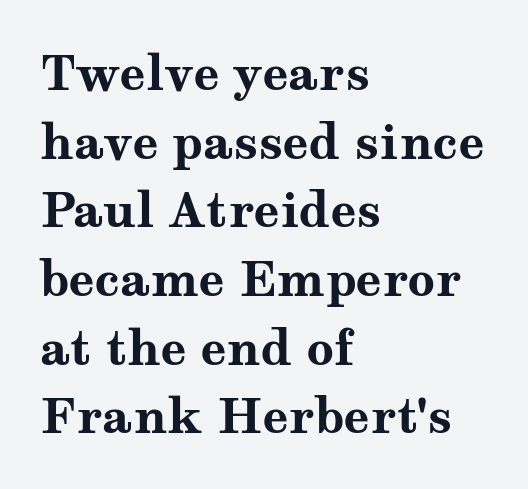
{"serif": "yes", "italic": "no", "bold": "yes", "weight": "bold", "width": "wide", "stroke_contrast": "medium", "x_height": "medium", "monospaced": "no", "underline": "no", "align": "left", "line_spacing": "normal", "line_spacing_ratio": 1.43, "letter_spacing": "normal", "letter_spacing_em": 0.0, "glyph_px": 48}
